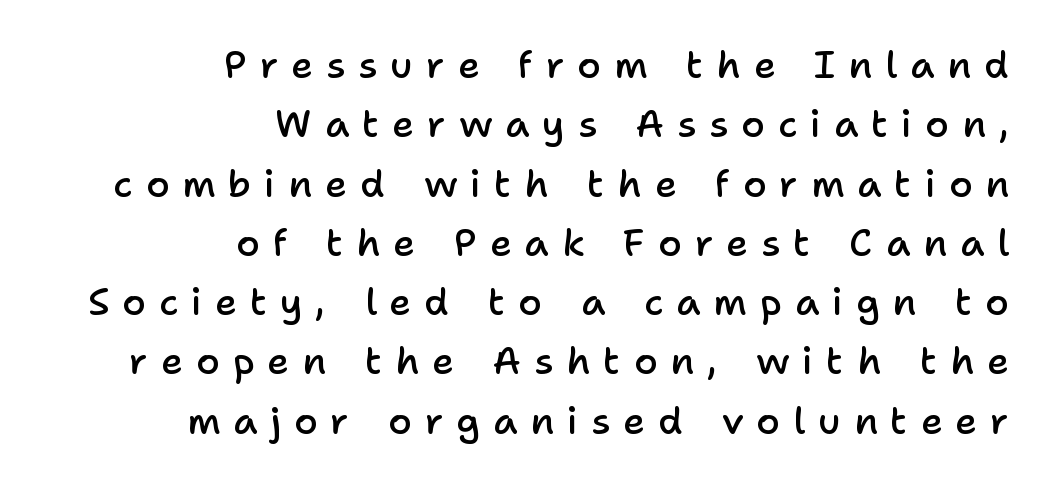
Type style note: lacks serifs. How are the letters spaced? Widely, with obvious added tracking. Style check: upright. A clean baseline with only descenders dipping below it.
